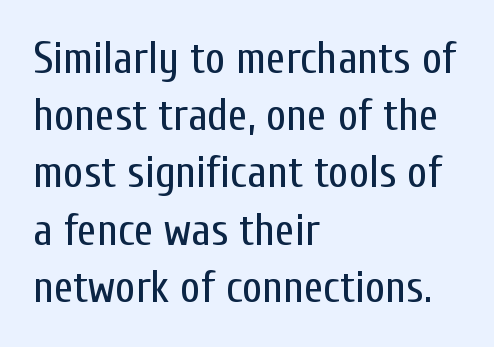
Every stem runs plumb, perpendicular to the baseline. A student would call this left alignment; a typographer would say flush left, rag right. Words float on clear page, feet unadorned. Each letter keeps its own natural width here, so spacing adapts to shape.
